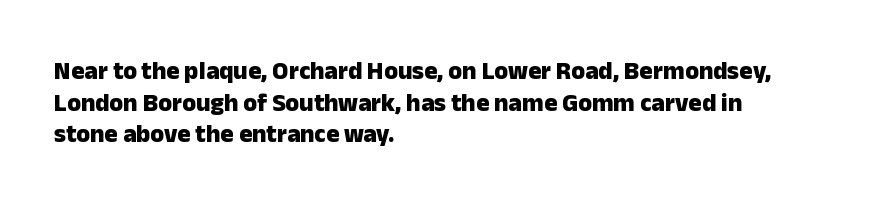
The image shows 25 px bold type, upright; set left-aligned, normal line spacing (1.27x), normal letter spacing, not underlined.
